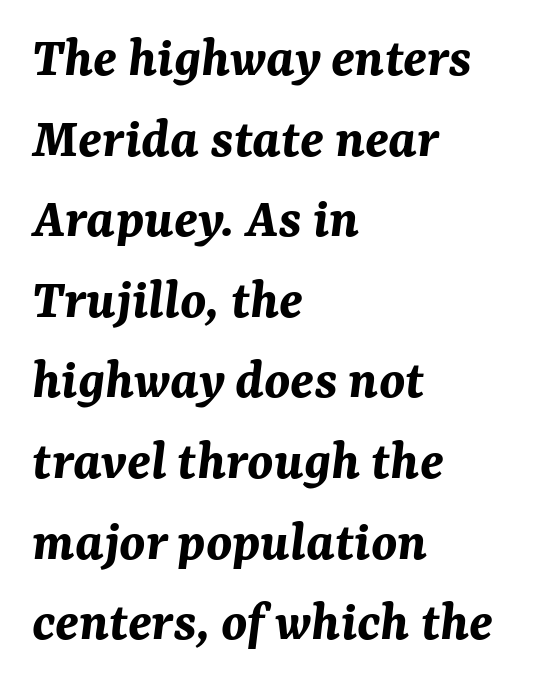
{"italic": "yes", "lean": "right", "slant_degrees": 7, "bold": "yes", "weight": "bold", "width": "normal", "stroke_contrast": "medium", "x_height": "medium", "monospaced": "no", "underline": "no", "align": "left", "line_spacing": "normal", "line_spacing_ratio": 1.39, "letter_spacing": "normal", "letter_spacing_em": 0.0, "glyph_px": 58}
